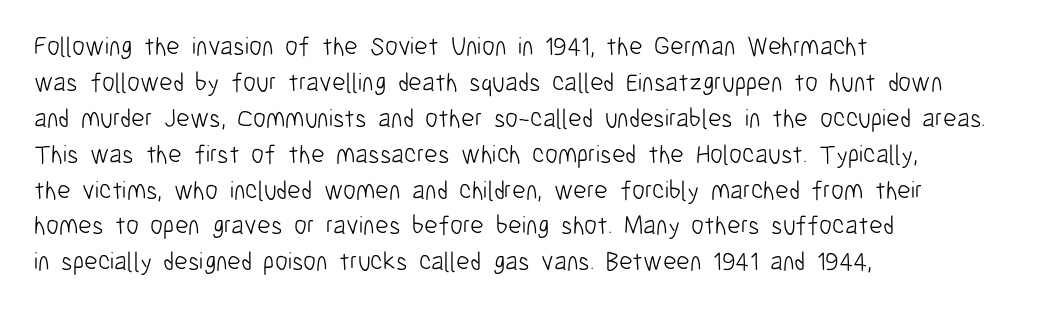
The characters are drawn with everyday or finer stroke widths. Line beginnings align vertically; line endings do not. Rule under the text: the space is simply empty. Words appear dense and cohesive because spacing is normal. Whoever set this chose a conventional vertical rhythm. Rendered with straight, roman letterforms.
